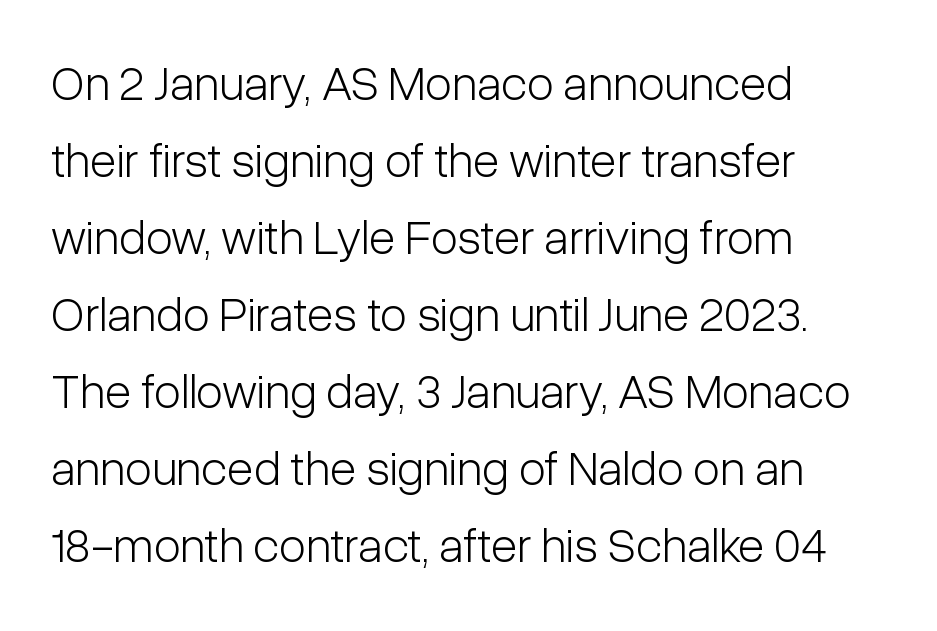
Q: Is the text bold? A: No.
Q: Is the text italic (slanted)? A: No, it is upright.
Q: Is the typeface a serif or a sans-serif typeface? A: Sans-serif.
Q: Is the text underlined? A: No.
Q: How is the paragraph aligned? A: Left-aligned.
Q: Is the spacing between letters normal or unusually wide? A: Normal.
Q: Is the spacing between lines tight, normal or loose? A: Normal.
Q: Width (condensed, normal, or wide)? A: Condensed.
Q: Stroke contrast? A: Low.
Q: x-height? A: Medium.
Q: Monospaced? A: No.
